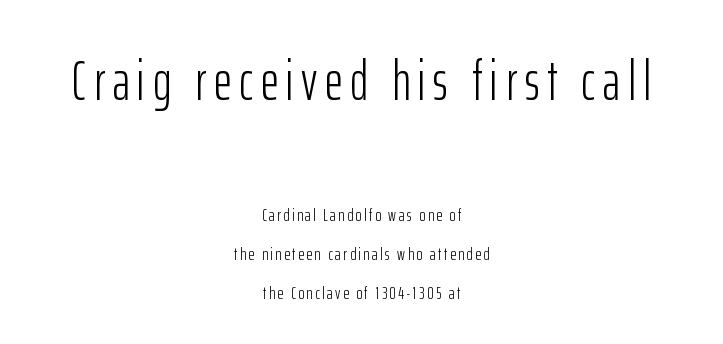
The image shows 55 px light, condensed sans-serif type, upright; set centered, loose line spacing (2.16x), not underlined; the first (top) block is 3.06x larger; low stroke contrast and a medium x-height.
